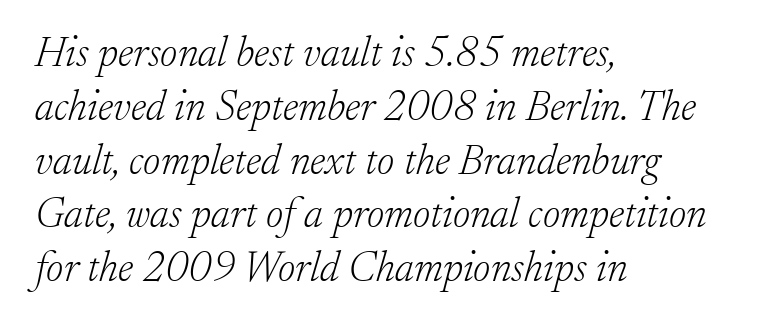
{"serif": "yes", "italic": "yes", "lean": "right", "slant_degrees": 17, "bold": "no", "weight": "light", "width": "normal", "stroke_contrast": "low", "x_height": "small", "monospaced": "no", "underline": "no", "align": "left", "line_spacing": "normal", "line_spacing_ratio": 1.28, "letter_spacing": "normal", "letter_spacing_em": 0.0, "glyph_px": 42}
